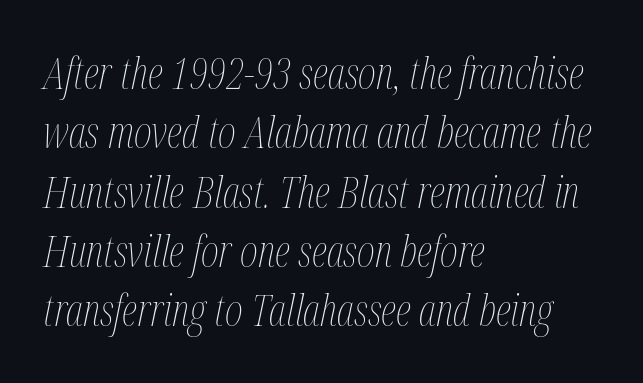
Q: Is the text bold? A: No.
Q: Is the text italic (slanted)? A: Yes, it leans right by about 12 degrees.
Q: Is the text underlined? A: No.
Q: How is the paragraph aligned? A: Left-aligned.
Q: Is the spacing between letters normal or unusually wide? A: Normal.
Q: Is the spacing between lines tight, normal or loose? A: Normal.
Q: Width (condensed, normal, or wide)? A: Condensed.
Q: Stroke contrast? A: Medium.
Q: x-height? A: Medium.
Q: Monospaced? A: No.
